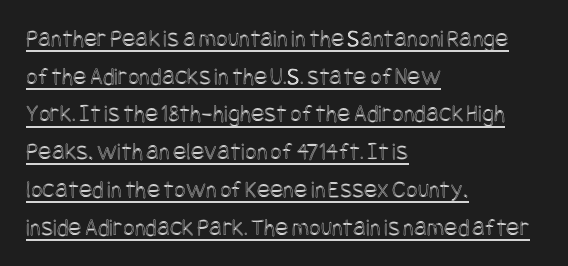
{"italic": "no", "underline": "yes", "align": "left", "line_spacing": "normal", "line_spacing_ratio": 1.51, "letter_spacing": "normal", "letter_spacing_em": 0.0, "glyph_px": 25}
